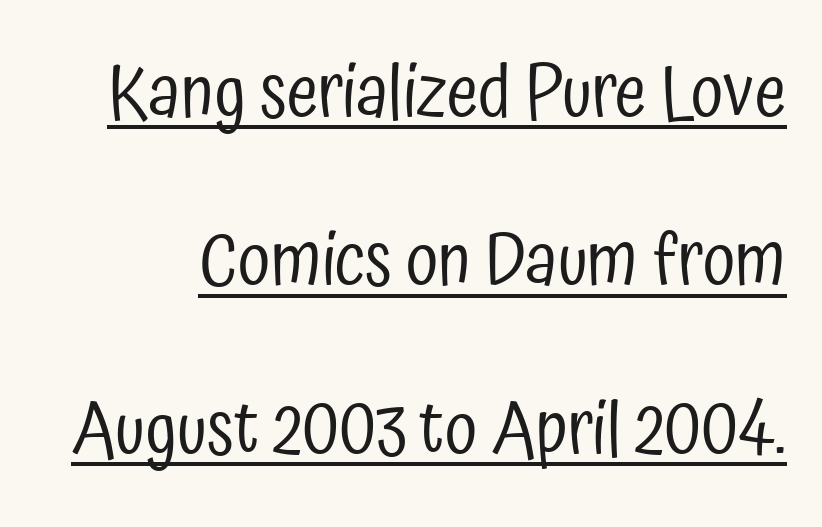
The image shows 72 px regular-weight, condensed sans-serif type, upright; set loose line spacing (2.34x), normal letter spacing, underlined; low stroke contrast and a medium x-height.
